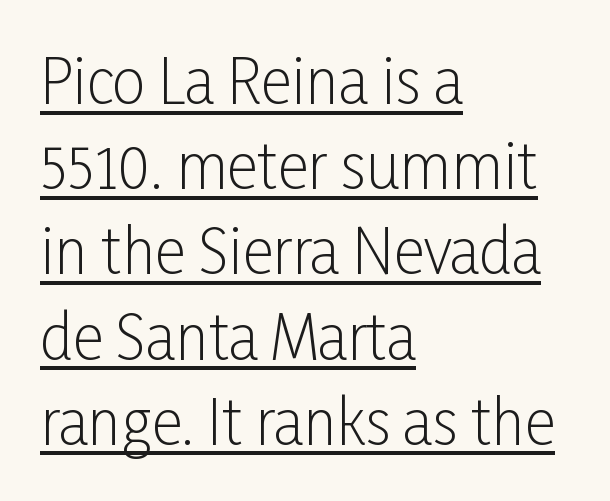
Compared with a typical body face, this is equally light or lighter still. Every word sits above its own underline. Summary of vertical rhythm: regular, with standard interline spacing. These lines are rendered in a variable-pitch font. The font family rendered here belongs to the sans-serif group. You can tell it's not italic because the verticals are truly vertical.
